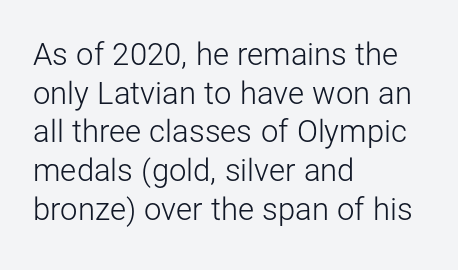
The image shows 31 px light sans-serif type, upright; set left-aligned, normal line spacing (1.25x), normal letter spacing, not underlined; low stroke contrast and a medium x-height.
